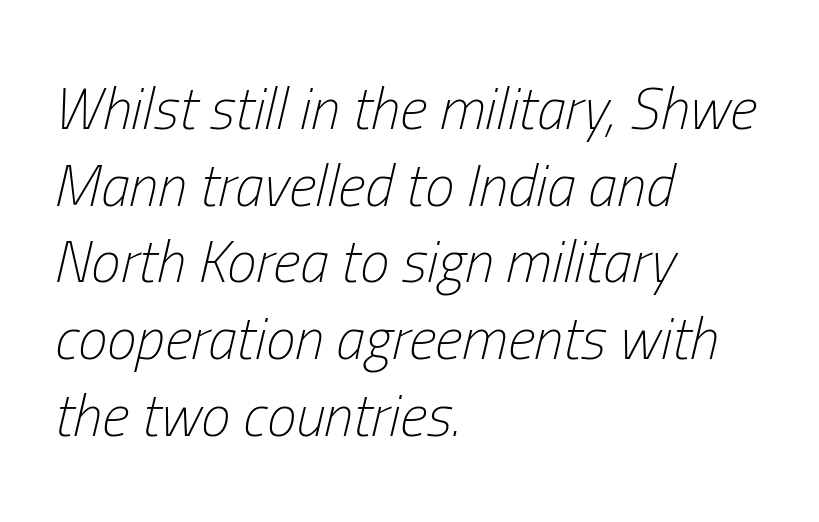
The image shows 59 px light, condensed type, italic (leaning right); set left-aligned, normal line spacing (1.3x), normal letter spacing, not underlined; low stroke contrast and a medium x-height.
